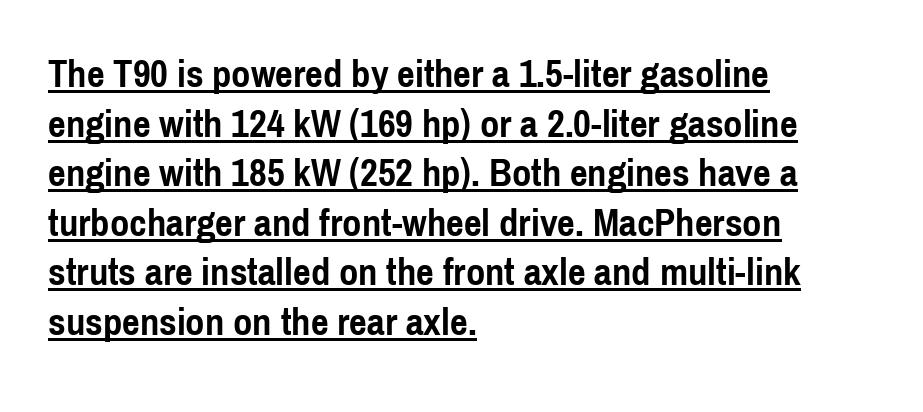
{"serif": "no", "italic": "no", "bold": "yes", "weight": "semibold", "width": "condensed", "x_height": "medium", "monospaced": "no", "underline": "yes", "align": "left", "line_spacing": "normal", "line_spacing_ratio": 1.27, "letter_spacing": "normal", "letter_spacing_em": 0.0, "glyph_px": 39}
